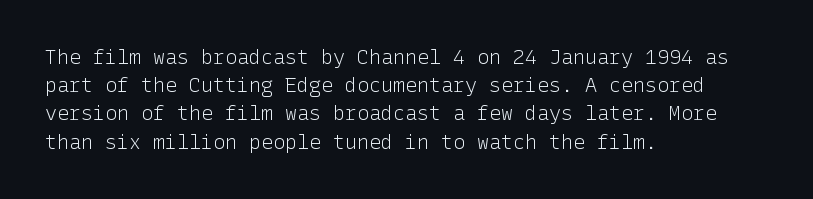
Q: Is the text bold? A: No.
Q: Is the text italic (slanted)? A: No, it is upright.
Q: Is the text underlined? A: No.
Q: How is the paragraph aligned? A: Left-aligned.
Q: Is the spacing between letters normal or unusually wide? A: Normal.
Q: Is the spacing between lines tight, normal or loose? A: Normal.
